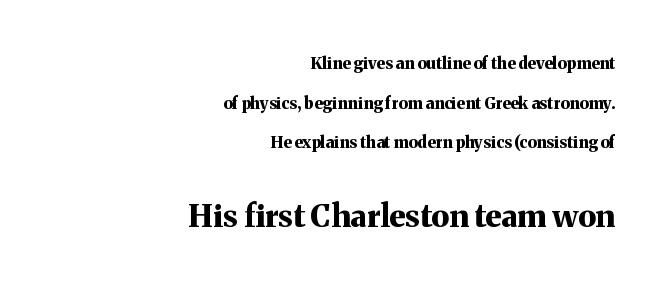
{"serif": "yes", "italic": "no", "bold": "yes", "weight": "bold", "width": "normal", "stroke_contrast": "medium", "x_height": "medium", "monospaced": "no", "underline": "no", "align": "right", "line_spacing": "loose", "line_spacing_ratio": 2.47, "letter_spacing": "normal", "letter_spacing_em": 0.0, "larger_block": "second", "size_ratio": 1.94, "glyph_px": 31}
